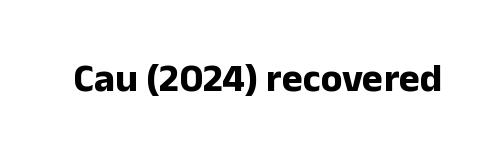
The image shows 40 px bold sans-serif type, upright; set normal letter spacing, not underlined; low stroke contrast and a medium x-height.
